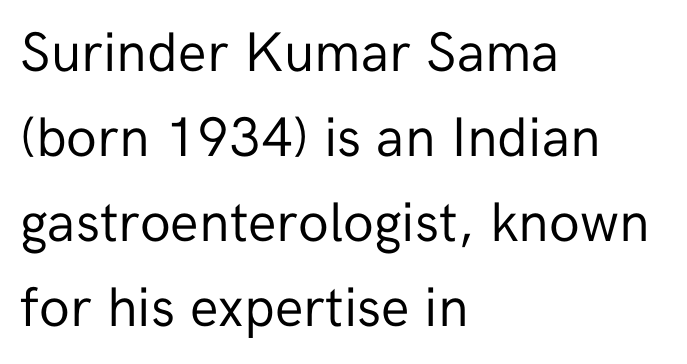
The image shows 56 px regular-weight sans-serif type, upright; set left-aligned, normal line spacing (1.52x), normal letter spacing, not underlined; low stroke contrast and a medium x-height.
